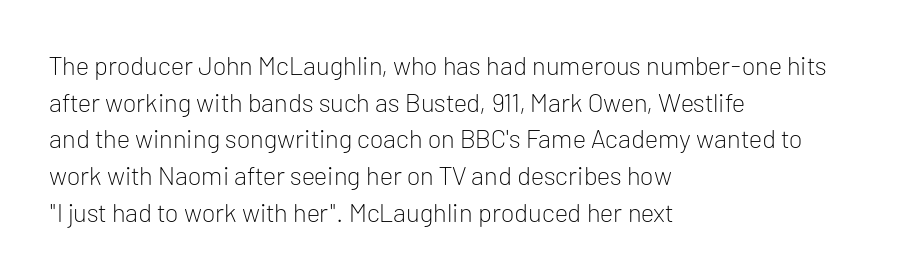
The image shows 26 px text type, upright; set left-aligned, normal line spacing (1.41x), normal letter spacing, not underlined.
